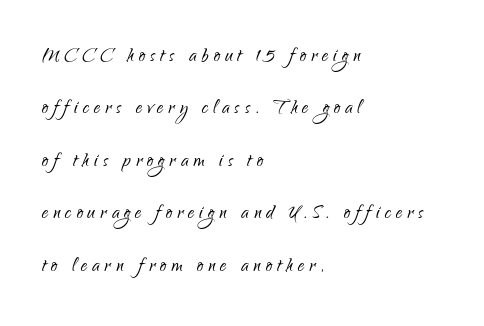
{"bold": "no", "underline": "no", "align": "left", "line_spacing": "loose", "line_spacing_ratio": 2.1, "letter_spacing": "wide", "letter_spacing_em": 0.2, "glyph_px": 25}
